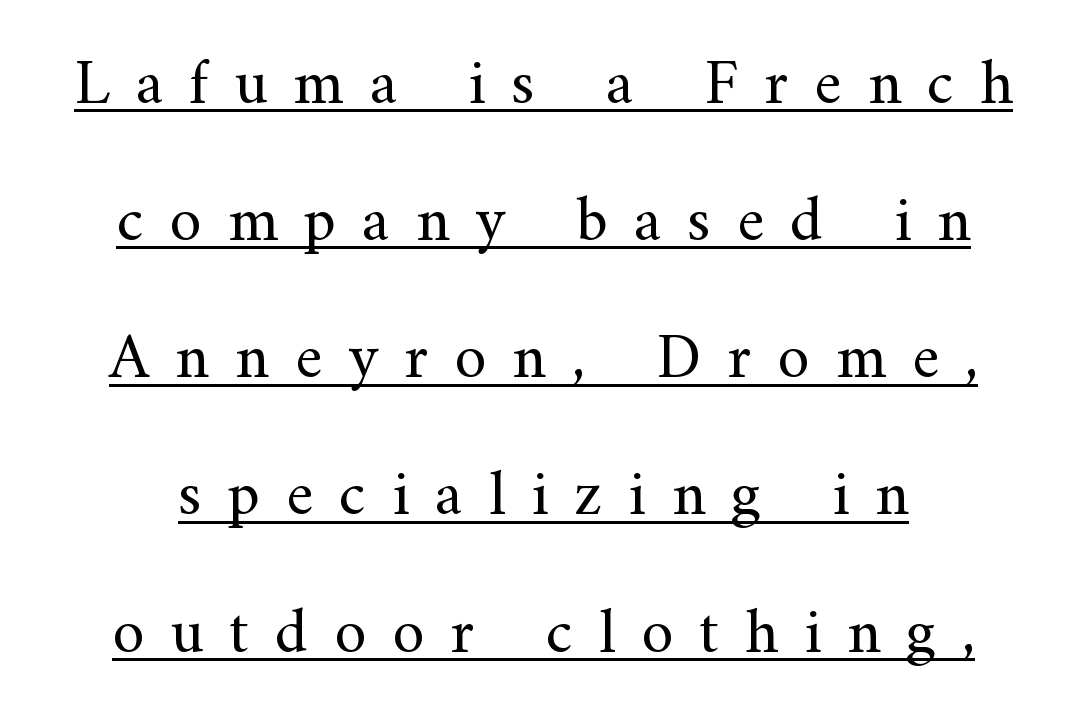
Looks like someone drew a line under every word here. Successive baselines arrive slowly, with a big drop between each. The letters carry serifs — small finishing strokes at the ends of their stems. The lettering holds an erect, upright posture throughout. Line starts and ends both wander, symmetrically. The passage shown is typed in a proportional face where columns would drift.
